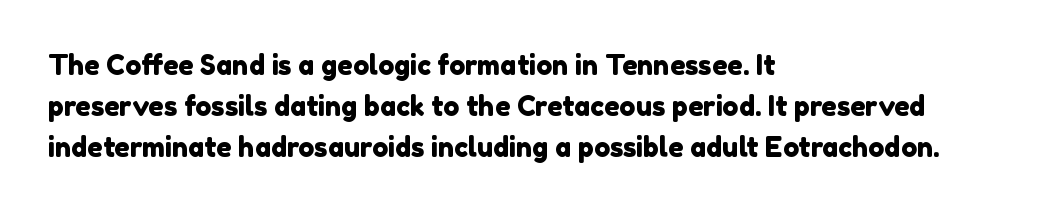
{"underline": "no", "align": "left", "line_spacing": "normal", "line_spacing_ratio": 1.51, "letter_spacing": "normal", "letter_spacing_em": 0.0, "glyph_px": 27}
